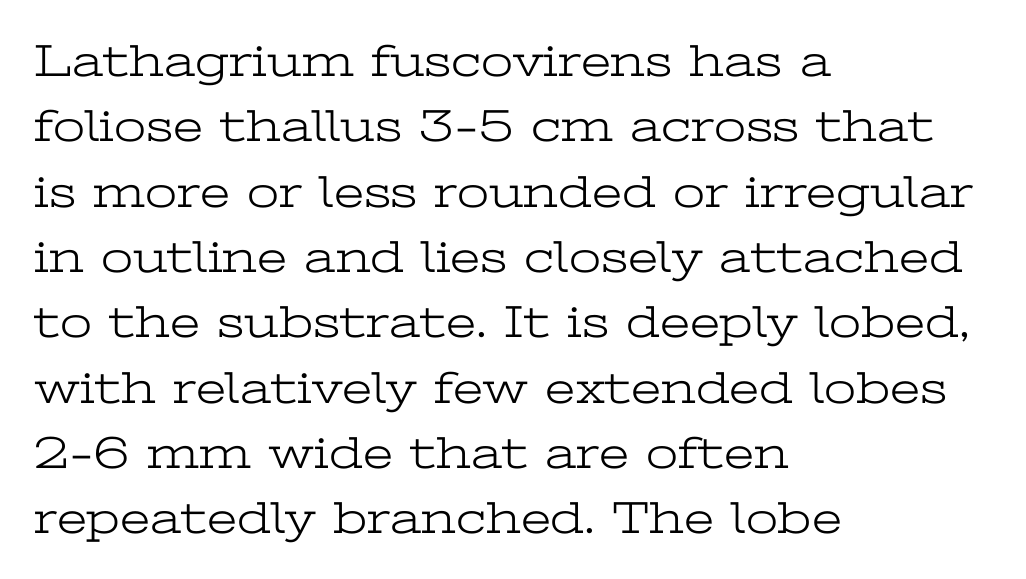
Q: Is the text bold? A: No.
Q: Is the text italic (slanted)? A: No, it is upright.
Q: Is the typeface a serif or a sans-serif typeface? A: Serif.
Q: Is the text underlined? A: No.
Q: How is the paragraph aligned? A: Left-aligned.
Q: Is the spacing between letters normal or unusually wide? A: Normal.
Q: Is the spacing between lines tight, normal or loose? A: Normal.
Q: Width (condensed, normal, or wide)? A: Wide.
Q: Stroke contrast? A: Low.
Q: x-height? A: Medium.
Q: Monospaced? A: No.
